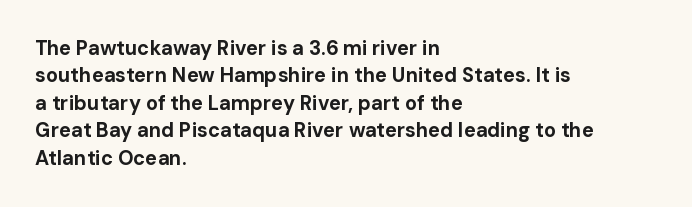
Here the glyphs are tracked normally, forming tight word shapes. The lettering stays uniformly vertical, giving the passage a roman look. The strokes are fattened all the way to bold. This sample keeps an unexceptional amount of space between lines. Underline: absent.
